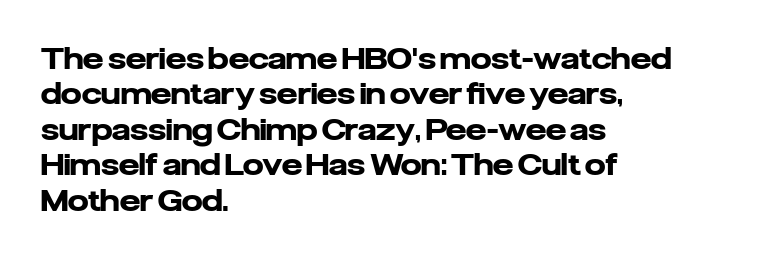
Q: Is the text bold? A: Yes.
Q: Is the text italic (slanted)? A: No, it is upright.
Q: Is the typeface a serif or a sans-serif typeface? A: Sans-serif.
Q: Is the text underlined? A: No.
Q: How is the paragraph aligned? A: Left-aligned.
Q: Is the spacing between letters normal or unusually wide? A: Normal.
Q: Width (condensed, normal, or wide)? A: Normal.
Q: Stroke contrast? A: Low.
Q: x-height? A: Medium.
Q: Monospaced? A: No.
